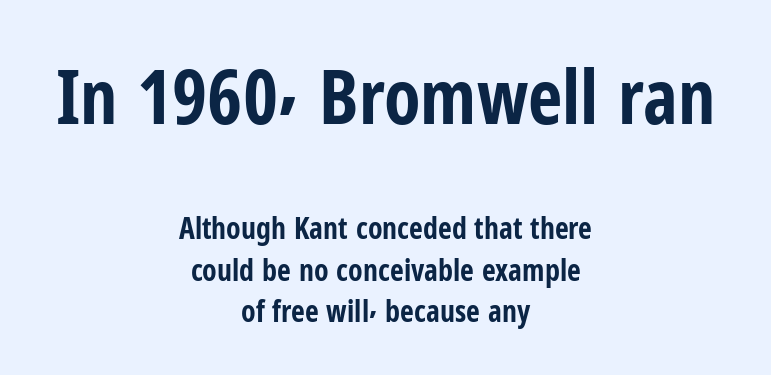
The glyphs are unaccompanied by any horizontal stroke below them. Are there feet on the stems? There aren't — it's a sans. A student would notice the top passage is typeset larger than what follows. Is the block centered? Yes — each line is placed symmetrically about the middle. This sample uses plain, unmodified letter spacing. A full-strength bold gives these letters their thick strokes.
